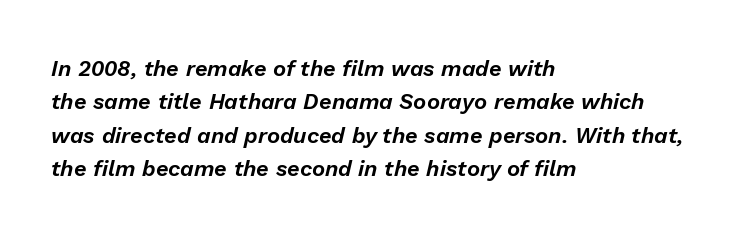
Q: Is the text italic (slanted)? A: Yes, it leans right by about 13 degrees.
Q: Is the text underlined? A: No.
Q: How is the paragraph aligned? A: Left-aligned.
Q: Is the spacing between letters normal or unusually wide? A: Normal.
Q: Is the spacing between lines tight, normal or loose? A: Normal.
